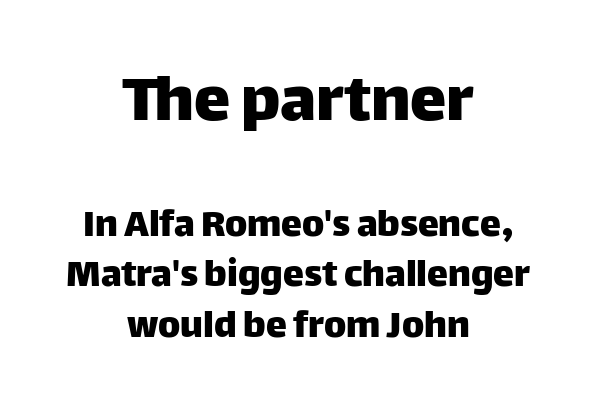
{"serif": "no", "italic": "no", "width": "normal", "stroke_contrast": "low", "x_height": "large", "monospaced": "no", "underline": "no", "align": "center", "line_spacing_ratio": 1.2, "letter_spacing": "normal", "letter_spacing_em": 0.0, "larger_block": "first", "size_ratio": 1.74, "glyph_px": 73}
